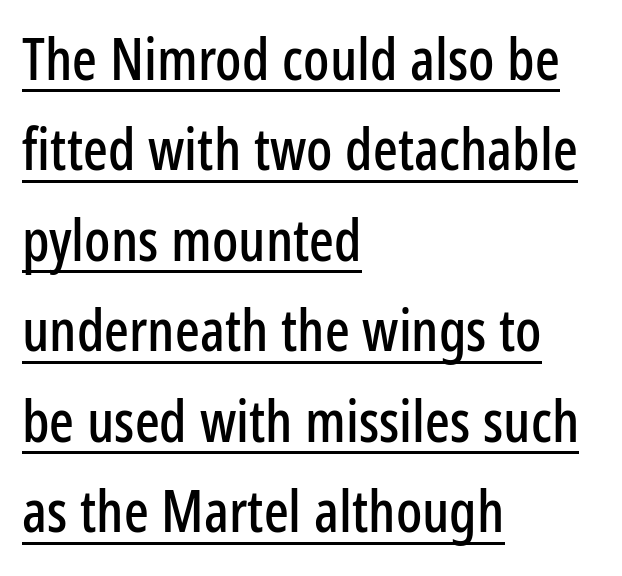
The image shows 58 px condensed sans-serif type, upright; set left-aligned, normal line spacing (1.56x), normal letter spacing, underlined; low stroke contrast and a medium x-height.
